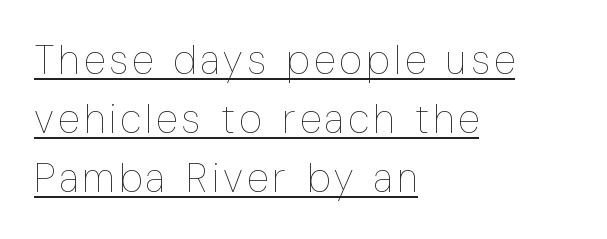
Layout note: lines flush left. The glyphs are accompanied by a horizontal stroke just below them. These glyphs show unthickened strokes, regular width or finer. Designer's note — italics off, roman on. The face used here is proportionally spaced, like ordinary book or web type. Regarding leading, the lines here are spaced in the standard way.
